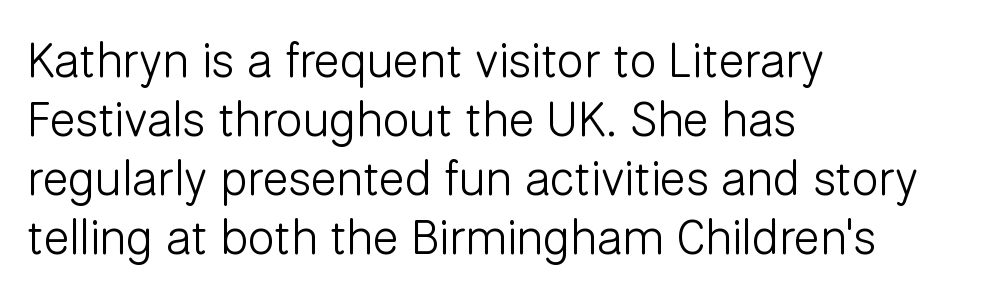
The image shows 48 px light sans-serif type, upright; set left-aligned, line spacing 1.23x, normal letter spacing, not underlined; low stroke contrast and a medium x-height.
